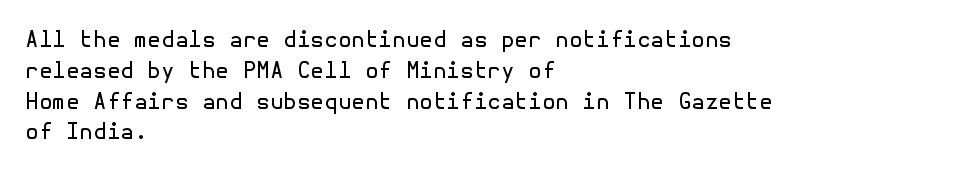
Summary of vertical rhythm: regular, with standard interline spacing. Short note: letters normally spaced. The font's upright variant was chosen for this text. Casual observation: everything's shoved over to the left.
